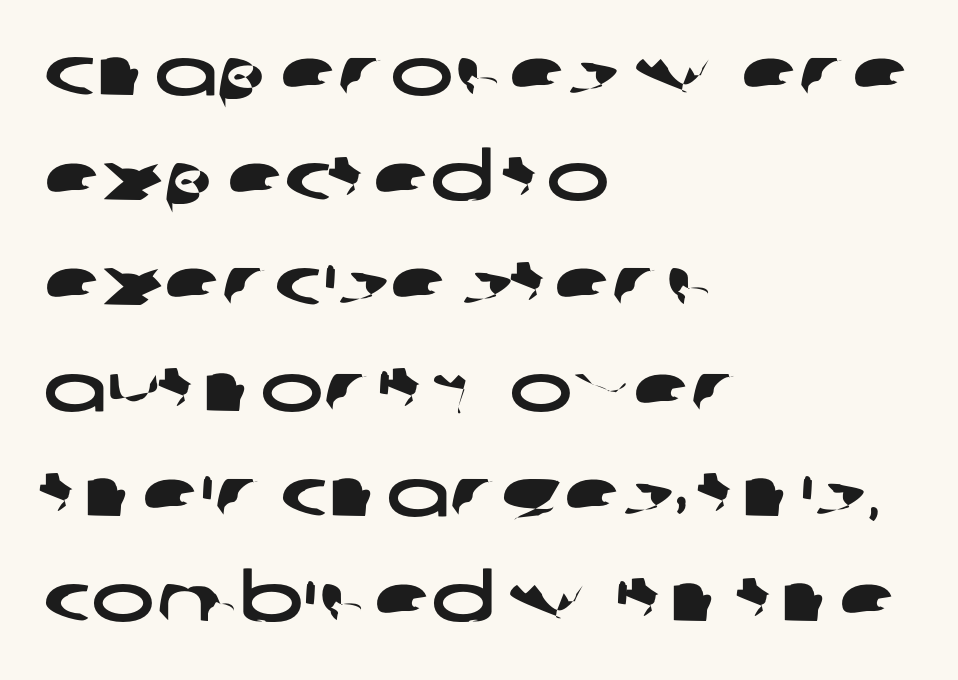
{"serif": "no", "width": "wide", "stroke_contrast": "low", "x_height": "large", "monospaced": "no", "underline": "no", "align": "left", "line_spacing": "normal", "line_spacing_ratio": 1.57, "letter_spacing": "normal", "letter_spacing_em": 0.0, "glyph_px": 67}
